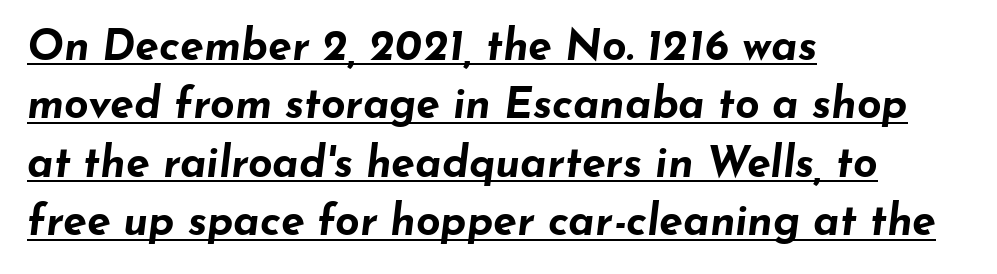
The image shows 43 px bold, wide type, italic (leaning right); set left-aligned, normal line spacing (1.36x), normal letter spacing, underlined; low stroke contrast and a small x-height.
